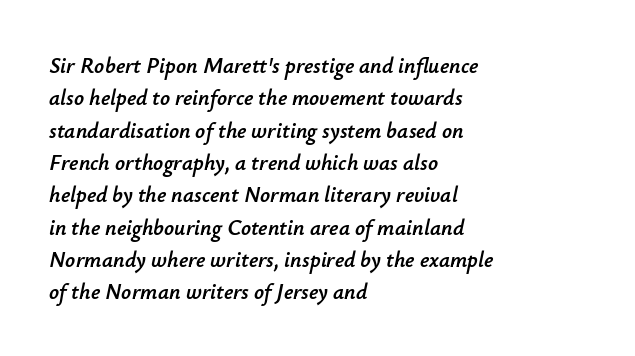
Q: Is the text italic (slanted)? A: Yes, it leans right by about 12 degrees.
Q: Is the text underlined? A: No.
Q: How is the paragraph aligned? A: Left-aligned.
Q: Is the spacing between letters normal or unusually wide? A: Normal.
Q: Is the spacing between lines tight, normal or loose? A: Normal.
